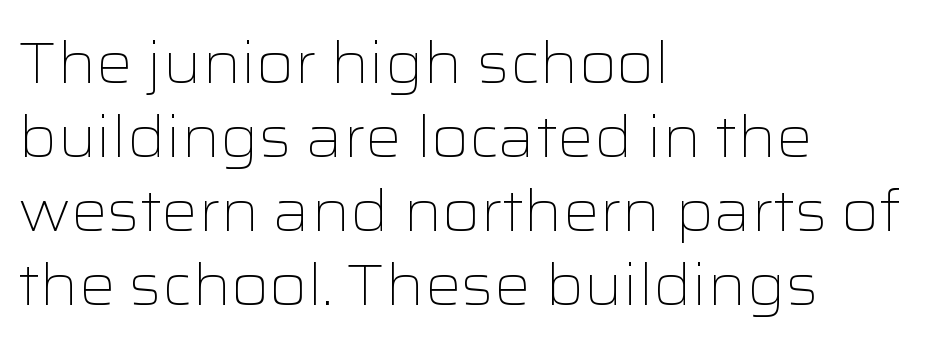
{"serif": "no", "italic": "no", "bold": "no", "weight": "light", "width": "wide", "stroke_contrast": "low", "x_height": "medium", "monospaced": "no", "underline": "no", "align": "left", "line_spacing": "normal", "line_spacing_ratio": 1.3, "letter_spacing": "normal", "letter_spacing_em": 0.0, "glyph_px": 57}
